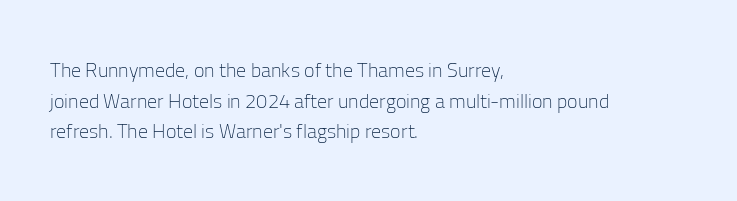
Q: Is the text bold? A: No.
Q: Is the text italic (slanted)? A: No, it is upright.
Q: Is the text underlined? A: No.
Q: How is the paragraph aligned? A: Left-aligned.
Q: Is the spacing between letters normal or unusually wide? A: Normal.
Q: Is the spacing between lines tight, normal or loose? A: Normal.
